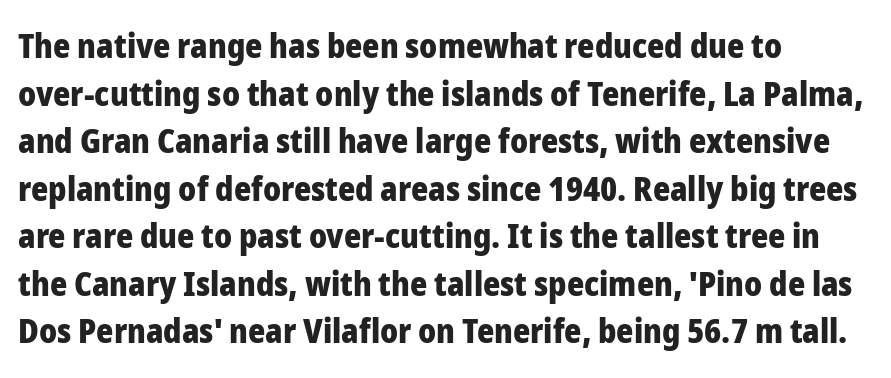
Every letter is thick-stroked: bold, no question. Nope, no serifs anywhere on these letters. The foot of each line stays bare and open. What's the leading like? Ordinary, nothing unusual. The passage shown is typed in a proportional face where columns would drift. Rendered with straight, roman letterforms.
